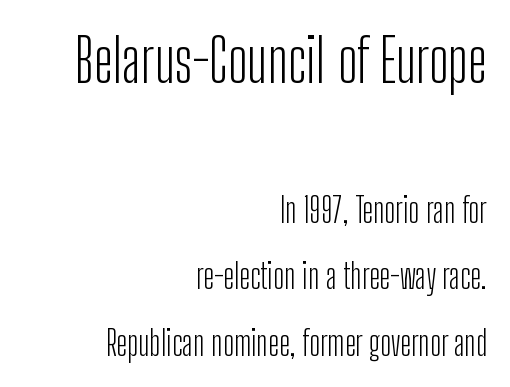
Q: Is the text bold? A: No.
Q: Is the text italic (slanted)? A: No, it is upright.
Q: Is the typeface a serif or a sans-serif typeface? A: Sans-serif.
Q: Is the text underlined? A: No.
Q: How is the paragraph aligned? A: Right-aligned.
Q: Is the spacing between letters normal or unusually wide? A: Normal.
Q: Is the spacing between lines tight, normal or loose? A: Loose.
Q: Which block of text is set in a larger size, the first (top) or the second (bottom)? A: The first (top) one.
Q: Width (condensed, normal, or wide)? A: Condensed.
Q: Stroke contrast? A: Low.
Q: x-height? A: Medium.
Q: Monospaced? A: No.
